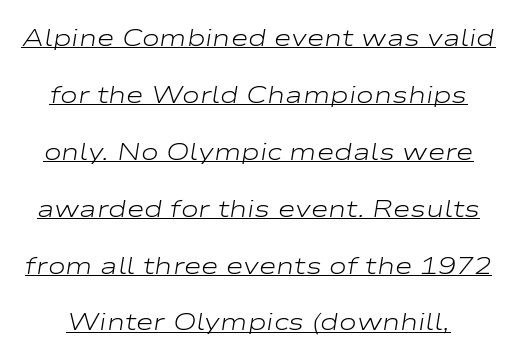
{"italic": "yes", "lean": "right", "slant_degrees": 9, "bold": "no", "underline": "yes", "line_spacing": "loose", "line_spacing_ratio": 2.37, "letter_spacing": "normal", "letter_spacing_em": 0.0, "glyph_px": 24}
